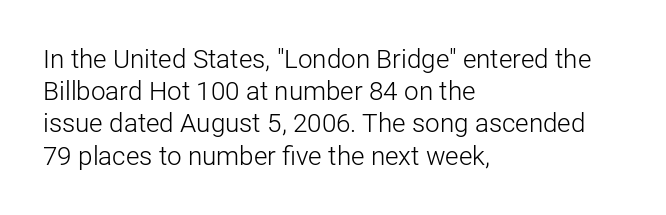
The image shows 26 px text type, upright; set left-aligned, line spacing 1.24x, normal letter spacing, not underlined.
